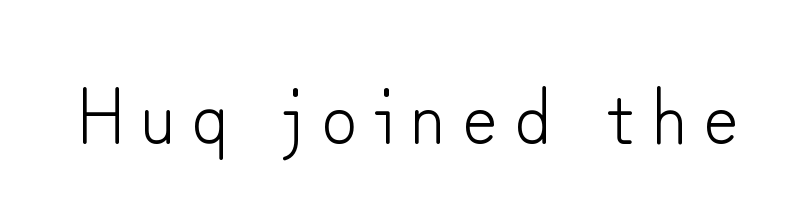
The lettering holds an erect, upright posture throughout. Regarding serifs, this sample does without them. Decoration check: the copy has no underline. Character widths vary here, with narrow letters taking less room than wide ones.
